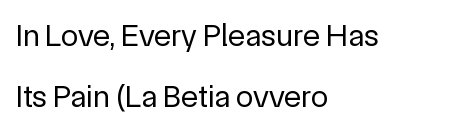
You could fit nearly another row in the gap between these rows. Does the copy run flush right? No — it runs flush left. Here the glyphs are tracked normally, forming tight word shapes. The letters stand straight up with perfectly vertical stems.
